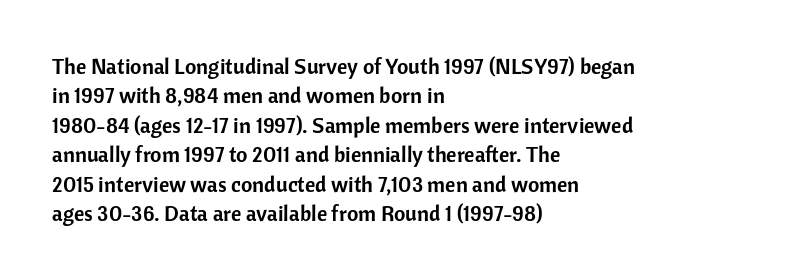
{"italic": "no", "underline": "no", "align": "left", "line_spacing": "normal", "line_spacing_ratio": 1.34, "letter_spacing": "normal", "letter_spacing_em": 0.0, "glyph_px": 22}
